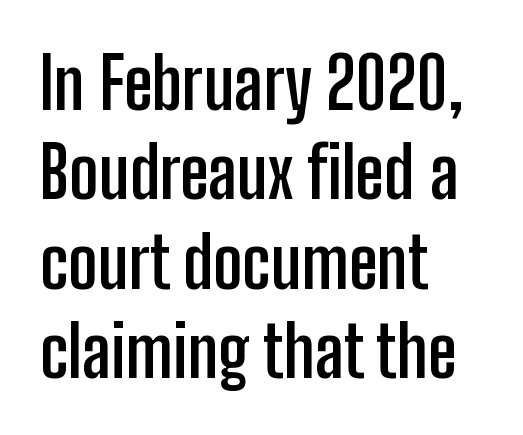
{"serif": "no", "italic": "no", "bold": "yes", "weight": "semibold", "width": "condensed", "stroke_contrast": "low", "x_height": "medium", "monospaced": "no", "underline": "no", "align": "left", "line_spacing": "normal", "line_spacing_ratio": 1.26, "letter_spacing": "normal", "letter_spacing_em": 0.0, "glyph_px": 71}
